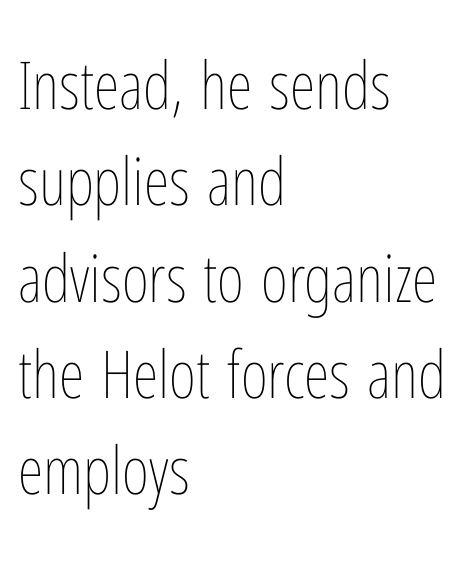
{"italic": "no", "bold": "no", "weight": "thin", "width": "condensed", "stroke_contrast": "low", "x_height": "medium", "monospaced": "no", "underline": "no", "align": "left", "line_spacing": "normal", "line_spacing_ratio": 1.46, "letter_spacing": "normal", "letter_spacing_em": 0.0, "glyph_px": 66}
